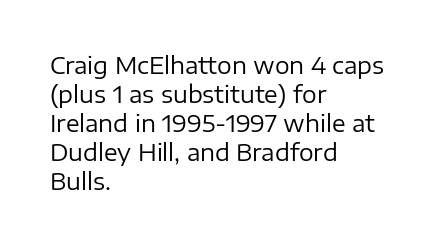
Q: Is the text bold? A: No.
Q: Is the text italic (slanted)? A: No, it is upright.
Q: Is the text underlined? A: No.
Q: How is the paragraph aligned? A: Left-aligned.
Q: Is the spacing between letters normal or unusually wide? A: Normal.
Q: Is the spacing between lines tight, normal or loose? A: Normal.
